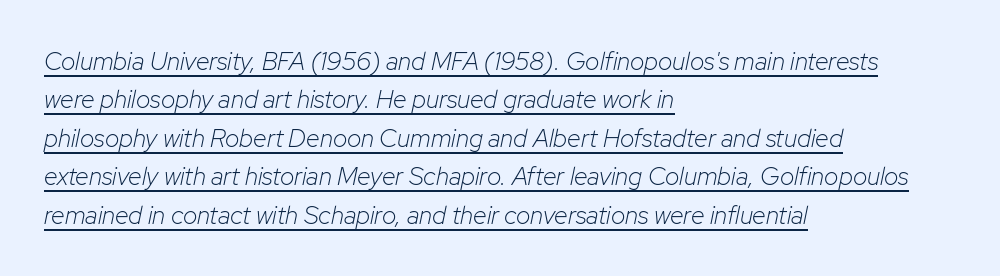
{"italic": "yes", "lean": "right", "slant_degrees": 12, "bold": "no", "underline": "yes", "align": "left", "line_spacing": "normal", "line_spacing_ratio": 1.54, "letter_spacing": "normal", "letter_spacing_em": 0.0, "glyph_px": 25}
